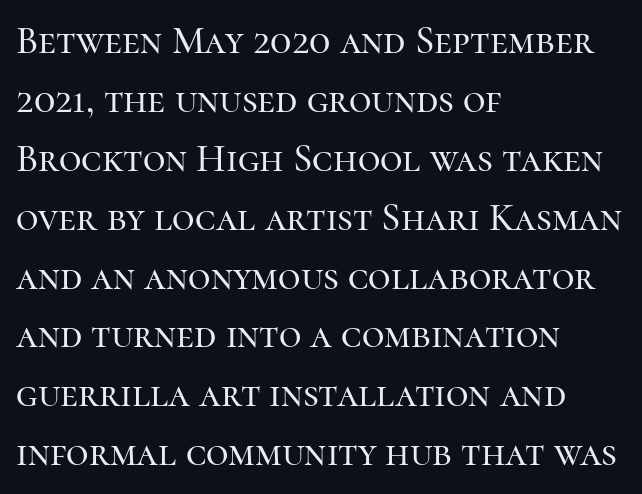
Q: Is the text italic (slanted)? A: No, it is upright.
Q: Is the typeface a serif or a sans-serif typeface? A: Serif.
Q: Is the text underlined? A: No.
Q: How is the paragraph aligned? A: Left-aligned.
Q: Is the spacing between letters normal or unusually wide? A: Normal.
Q: Is the spacing between lines tight, normal or loose? A: Normal.
Q: Width (condensed, normal, or wide)? A: Normal.
Q: Stroke contrast? A: High.
Q: x-height? A: Medium.
Q: Monospaced? A: No.
